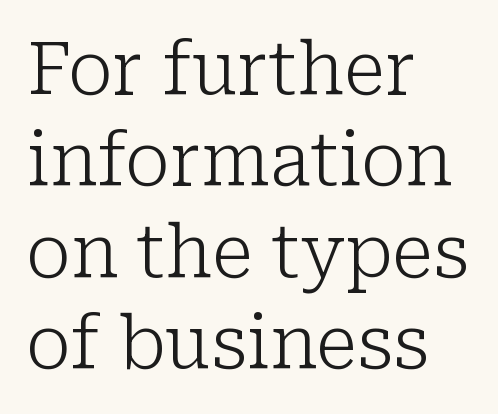
{"serif": "yes", "italic": "no", "bold": "no", "weight": "light", "width": "normal", "stroke_contrast": "low", "x_height": "medium", "monospaced": "no", "underline": "no", "align": "left", "line_spacing": "normal", "line_spacing_ratio": 1.27, "letter_spacing": "normal", "letter_spacing_em": 0.0, "glyph_px": 72}
